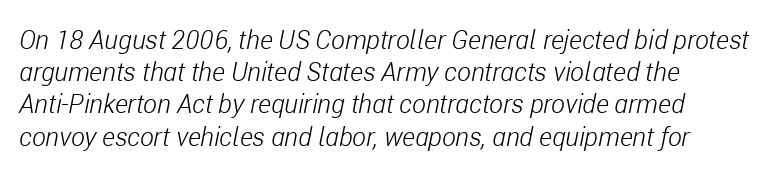
Q: Is the text bold? A: No.
Q: Is the text italic (slanted)? A: Yes, it leans right by about 11 degrees.
Q: Is the text underlined? A: No.
Q: How is the paragraph aligned? A: Left-aligned.
Q: Is the spacing between letters normal or unusually wide? A: Normal.
